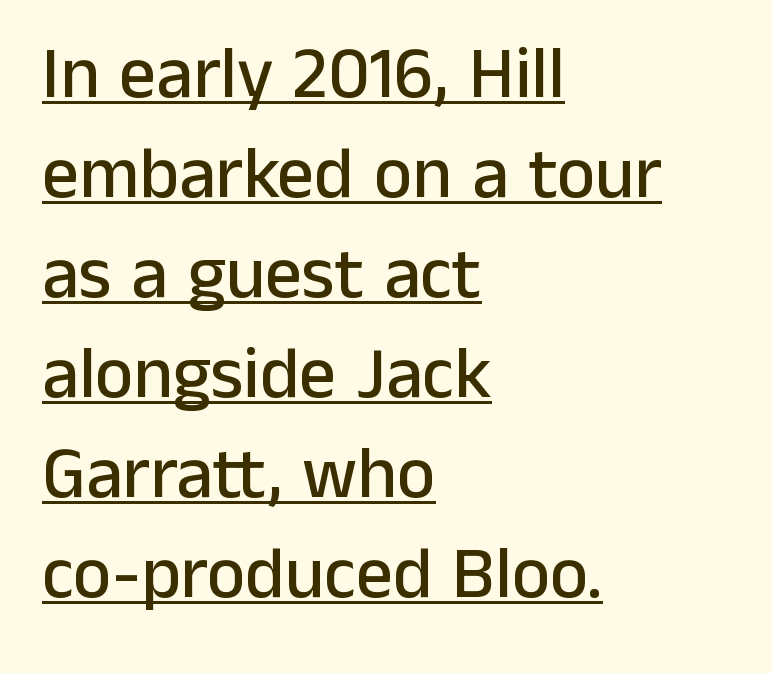
{"serif": "no", "italic": "no", "width": "normal", "stroke_contrast": "low", "x_height": "medium", "monospaced": "no", "underline": "yes", "align": "left", "line_spacing": "normal", "line_spacing_ratio": 1.37, "letter_spacing": "normal", "letter_spacing_em": 0.0, "glyph_px": 73}
